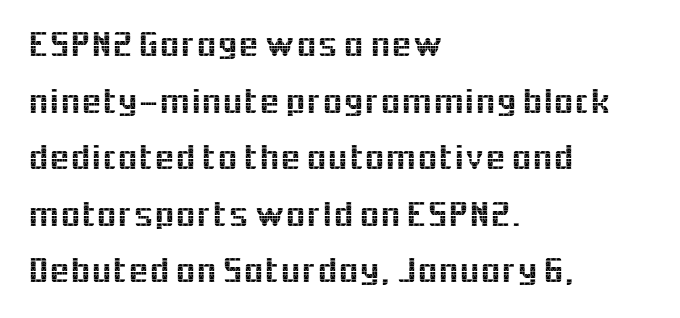
The image shows 37 px sans-serif type, upright; set left-aligned, normal line spacing (1.53x), normal letter spacing, not underlined; a medium x-height.
